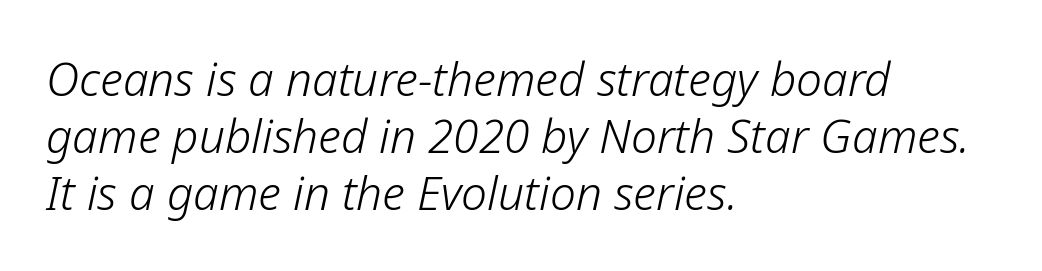
The lines in this sample share a left origin and differ only in where they stop. If you drew a line through each stem, it would be angled. Nobody touched the tracking dial on this one. The cut favours lightness, reaching ordinary text weight at its darkest. The area under the type is left untouched. Looks like regular typesetting: each glyph gets only the width it needs.
